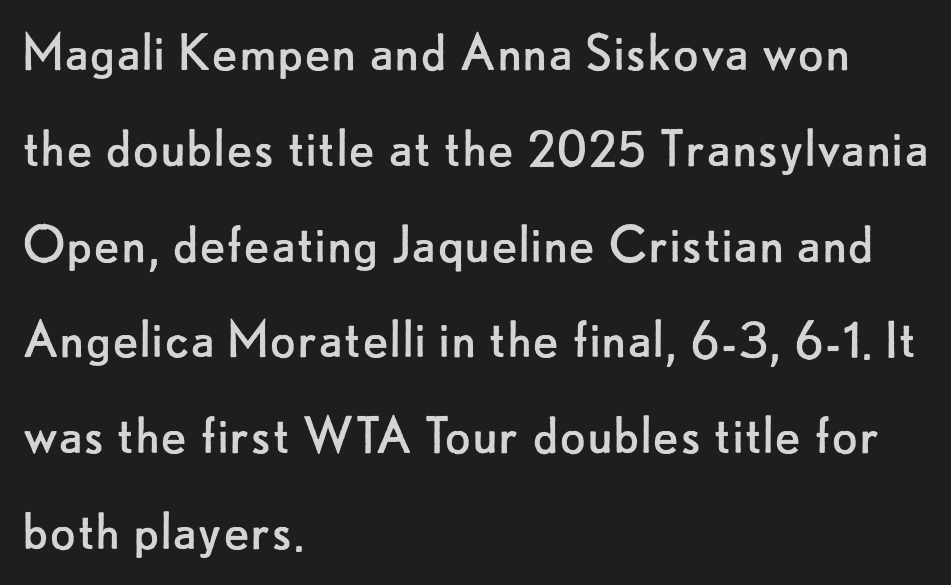
{"serif": "no", "italic": "no", "bold": "no", "weight": "regular", "width": "normal", "stroke_contrast": "low", "x_height": "small", "monospaced": "no", "underline": "no", "align": "left", "line_spacing": "normal", "line_spacing_ratio": 1.57, "letter_spacing": "normal", "letter_spacing_em": 0.0, "glyph_px": 61}
